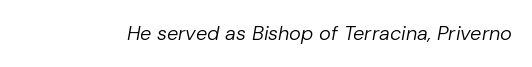
Looking at the ascenders, they clearly lean. The gaps between neighbouring characters are ordinary and unremarkable. Any mark beneath the type? The region is blank. This reads as an unemphasized weight, regular at the heaviest.
